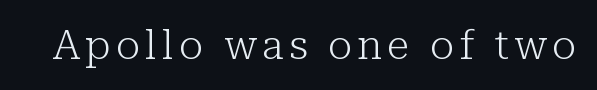
The image shows 41 px light serif type, upright; set not underlined; low stroke contrast and a medium x-height.
